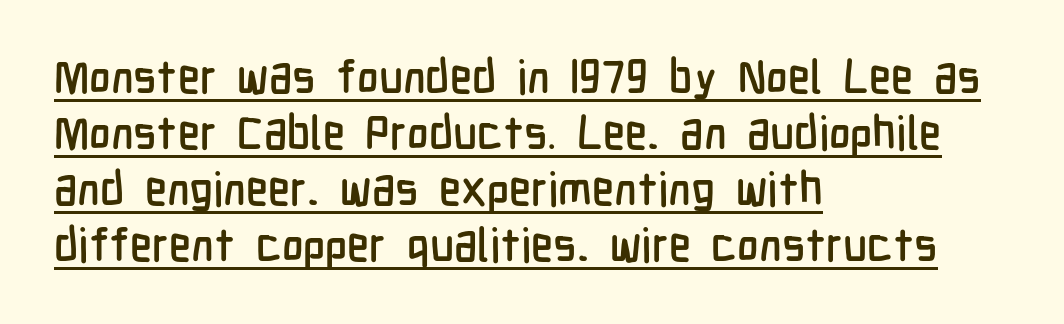
The image shows 46 px condensed sans-serif type, upright; set left-aligned, line spacing 1.22x, normal letter spacing, underlined; low stroke contrast and a medium x-height.
